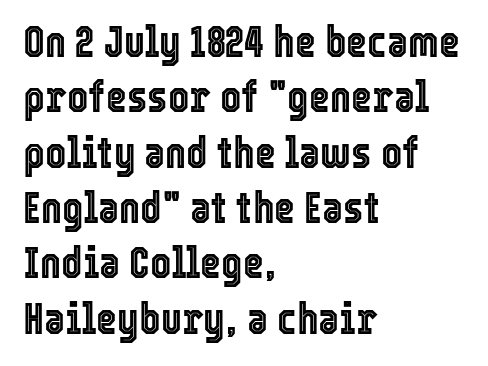
The specimen omits any rule beneath the text block's lines. This sample has the flowing, uneven cadence of proportional lettering. The rendering keeps characters at their native spacing. The paragraph shown leans on its left margin. The letters stand upright; this is a roman face.
